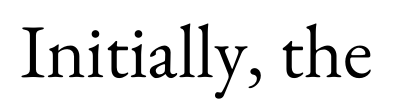
{"serif": "yes", "italic": "no", "bold": "no", "weight": "regular", "width": "normal", "stroke_contrast": "medium", "x_height": "small", "monospaced": "no", "underline": "no", "letter_spacing": "normal", "letter_spacing_em": 0.0, "glyph_px": 76}
